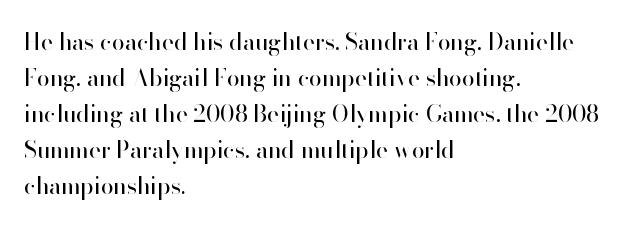
Nothing unusual about the tracking: characters are spaced as the font intends. The typesetter chose a ragged-right arrangement here. Vertical strokes here are truly vertical. In terms of leading, this rendering sits right in the middle.
